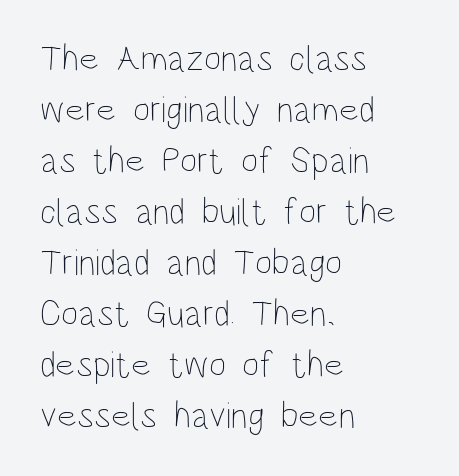
The axis of the letterforms is exactly vertical. Nothing unusual about the tracking: characters are spaced as the font intends. These lines are rendered in a variable-pitch font. Rows of type keep a routine distance in the vertical direction.
